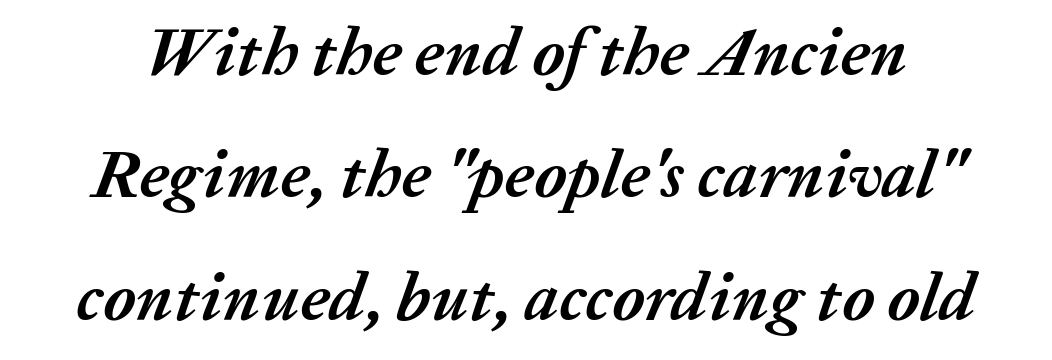
Chunky letters — that's bold for sure. Each letter keeps its own natural width here, so spacing adapts to shape. Beneath every word, the page is bare. The rendering applies a slant to the glyphs.
